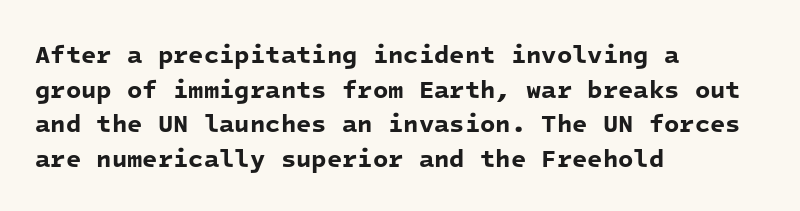
{"bold": "yes", "underline": "no", "align": "left", "line_spacing": "normal", "line_spacing_ratio": 1.39, "letter_spacing": "normal", "letter_spacing_em": 0.0, "glyph_px": 25}
